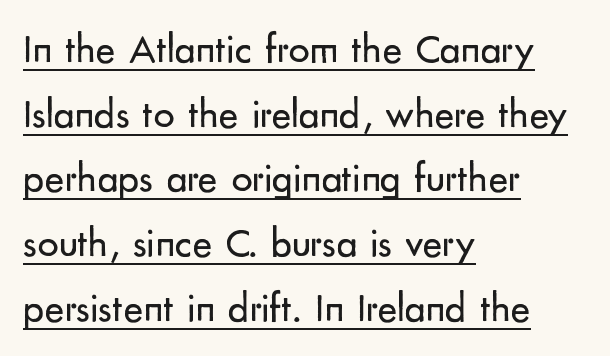
The passage shown is not bold in any degree. Italic? Not at all — the glyphs are vertical. In terms of letterspacing, this is plain default setting. Is there much room between lines? A standard amount, neither cramped nor airy. Compared with a centered layout, this one pins lines to the left instead.
